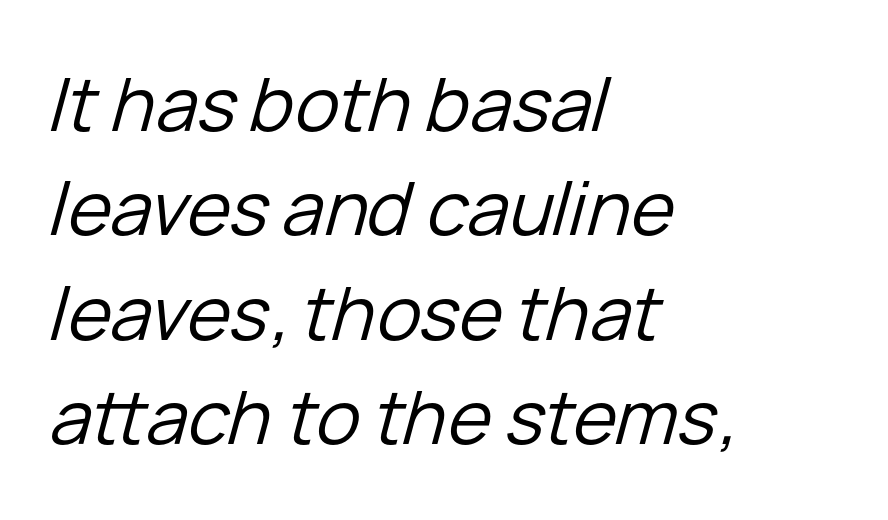
The image shows 74 px regular-weight type, italic (leaning right); set left-aligned, normal line spacing (1.41x), normal letter spacing, not underlined; low stroke contrast and a medium x-height.
